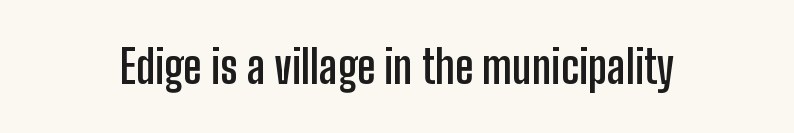
The image shows 45 px semibold, condensed sans-serif type, upright; set normal letter spacing, not underlined; low stroke contrast and a medium x-height.
